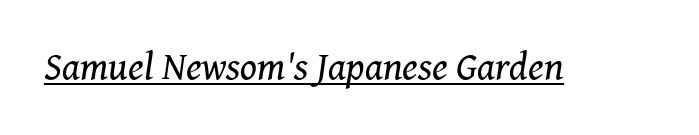
The image shows 39 px regular-weight serif type, italic (leaning right); set normal letter spacing, underlined; medium stroke contrast and a medium x-height.
